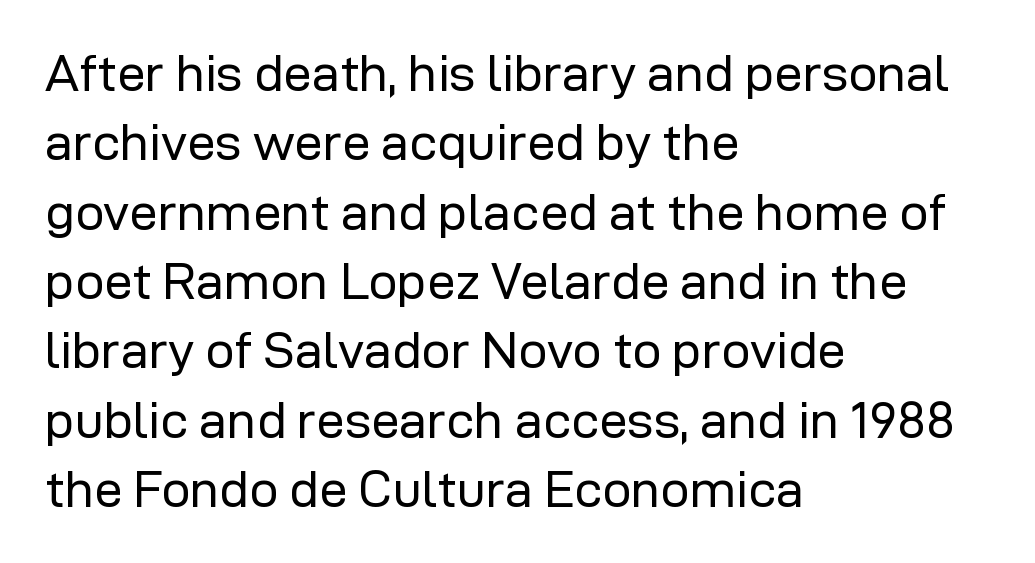
{"serif": "no", "italic": "no", "bold": "no", "weight": "regular", "width": "normal", "stroke_contrast": "low", "x_height": "medium", "monospaced": "no", "underline": "no", "align": "left", "line_spacing": "normal", "line_spacing_ratio": 1.36, "letter_spacing": "normal", "letter_spacing_em": 0.0, "glyph_px": 51}
